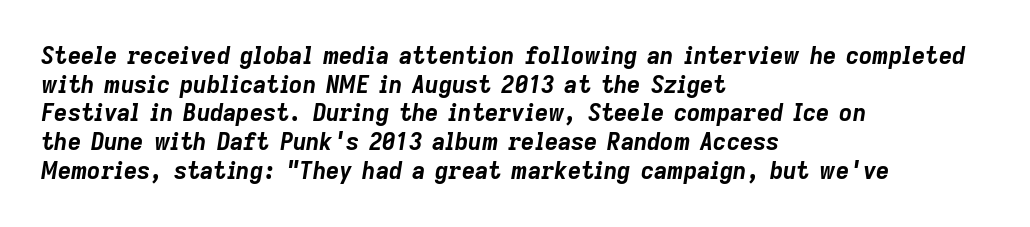
{"italic": "yes", "lean": "right", "slant_degrees": 9, "bold": "yes", "underline": "no", "align": "left", "line_spacing": "normal", "line_spacing_ratio": 1.25, "letter_spacing": "normal", "letter_spacing_em": 0.0, "glyph_px": 23}
